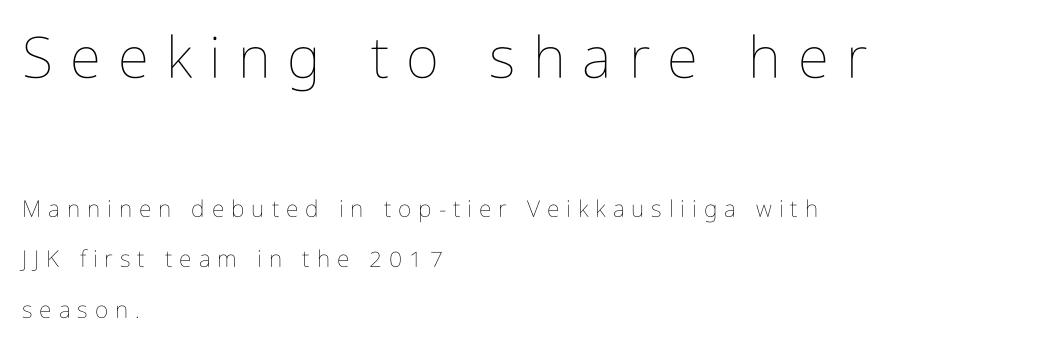
Q: Is the text bold? A: No.
Q: Is the text italic (slanted)? A: No, it is upright.
Q: Is the text underlined? A: No.
Q: How is the paragraph aligned? A: Left-aligned.
Q: Is the spacing between letters normal or unusually wide? A: Unusually wide.
Q: Is the spacing between lines tight, normal or loose? A: Loose.
Q: Which block of text is set in a larger size, the first (top) or the second (bottom)? A: The first (top) one.
Q: Width (condensed, normal, or wide)? A: Condensed.
Q: Stroke contrast? A: Low.
Q: x-height? A: Medium.
Q: Monospaced? A: No.
